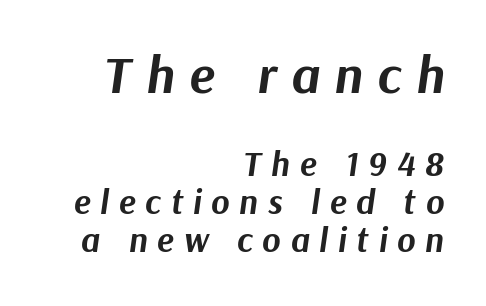
Nobody drew a line under any word here. Is the letter spacing exaggerated? Yes — the characters are pushed far apart. A student would call this right alignment; a typographer would say flush right, rag left. Block one is the big one; block two sits smaller underneath. You could barely slide anything between these rows.
